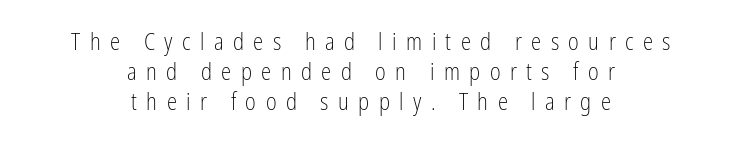
The setting favours the middle, as headings and verse often do. The weight tops out at a normal text grade. Compared with typical paragraphs, the rows here are spaced about the same. Loose tracking; the words dissolve into strings of separated letters. Has an underline been added? It has not.
